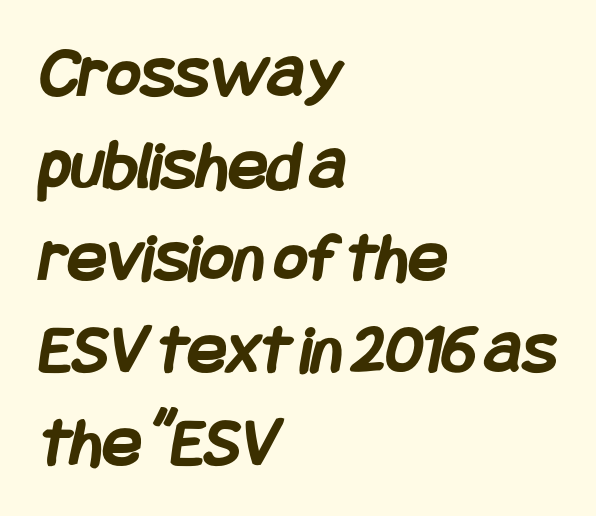
The image shows 72 px semibold, condensed sans-serif type; set left-aligned, normal line spacing (1.28x), normal letter spacing, not underlined; low stroke contrast and a large x-height.
